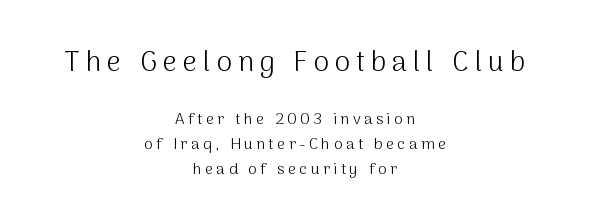
{"serif": "no", "italic": "no", "bold": "no", "weight": "light", "width": "normal", "stroke_contrast": "medium", "x_height": "medium", "monospaced": "no", "underline": "no", "align": "center", "line_spacing": "normal", "line_spacing_ratio": 1.56, "letter_spacing": "wide", "letter_spacing_em": 0.21, "larger_block": "first", "size_ratio": 1.75, "glyph_px": 28}
